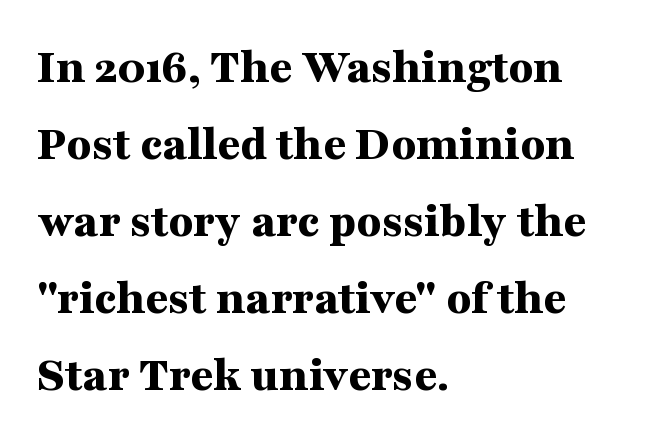
The image shows 50 px bold, wide serif type, upright; set left-aligned, normal line spacing (1.54x), normal letter spacing, not underlined; medium stroke contrast and a medium x-height.
